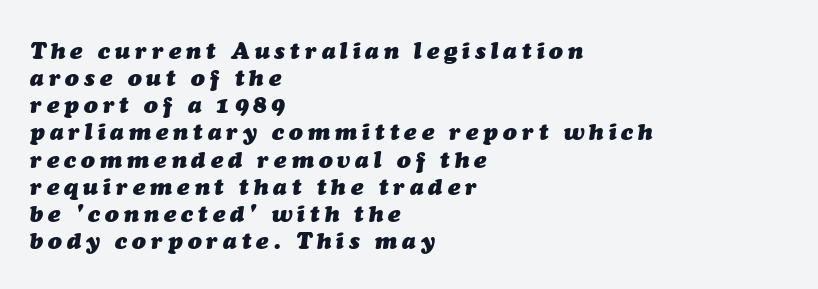
The image shows 23 px bold type, italic (leaning right); set left-aligned, line spacing 1.18x, unusually wide letter spacing (+0.22 em), not underlined.
